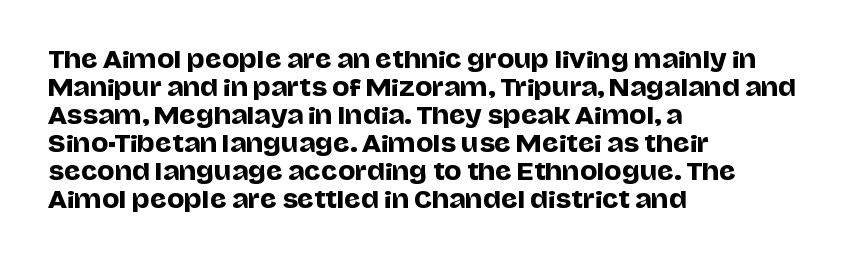
The image shows 23 px text type, upright; set left-aligned, line spacing 1.22x, normal letter spacing, not underlined.
